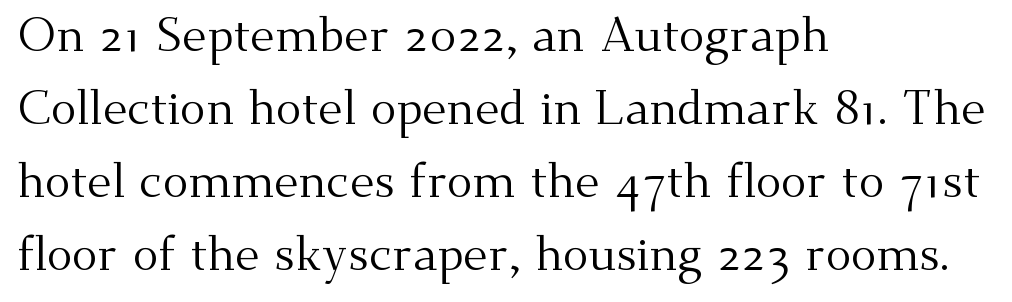
Q: Is the text bold? A: No.
Q: Is the text italic (slanted)? A: No, it is upright.
Q: Is the typeface a serif or a sans-serif typeface? A: Serif.
Q: Is the text underlined? A: No.
Q: How is the paragraph aligned? A: Left-aligned.
Q: Is the spacing between letters normal or unusually wide? A: Normal.
Q: Is the spacing between lines tight, normal or loose? A: Normal.
Q: Width (condensed, normal, or wide)? A: Normal.
Q: Stroke contrast? A: Medium.
Q: x-height? A: Small.
Q: Monospaced? A: No.
